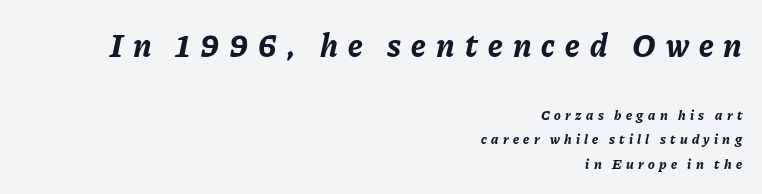
A full-strength bold gives these letters their thick strokes. The text block is weighted toward the right margin, trailing off unevenly leftward. The typography opts for an oblique posture over an upright one. Bare-footed words on every line.
